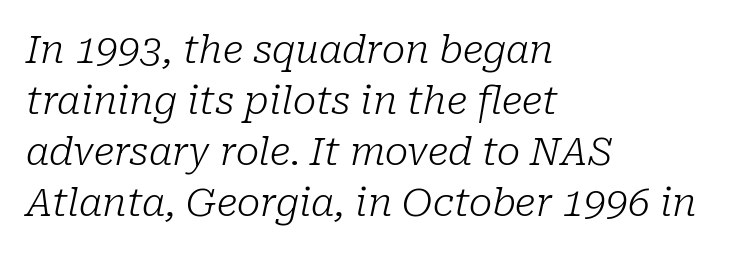
Q: Is the text bold? A: No.
Q: Is the text italic (slanted)? A: Yes, it leans right by about 10 degrees.
Q: Is the typeface a serif or a sans-serif typeface? A: Serif.
Q: Is the text underlined? A: No.
Q: How is the paragraph aligned? A: Left-aligned.
Q: Is the spacing between letters normal or unusually wide? A: Normal.
Q: Is the spacing between lines tight, normal or loose? A: Normal.
Q: Width (condensed, normal, or wide)? A: Normal.
Q: Stroke contrast? A: Low.
Q: x-height? A: Medium.
Q: Monospaced? A: No.
